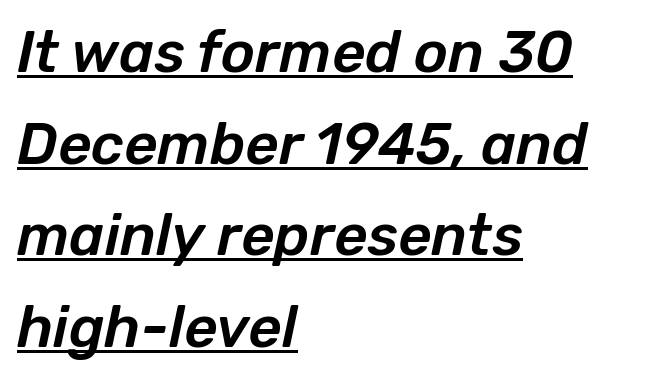
Q: Is the text italic (slanted)? A: Yes, it leans right by about 12 degrees.
Q: Is the text underlined? A: Yes.
Q: How is the paragraph aligned? A: Left-aligned.
Q: Is the spacing between letters normal or unusually wide? A: Normal.
Q: Is the spacing between lines tight, normal or loose? A: Normal.
Q: Width (condensed, normal, or wide)? A: Normal.
Q: Stroke contrast? A: Low.
Q: x-height? A: Medium.
Q: Monospaced? A: No.
